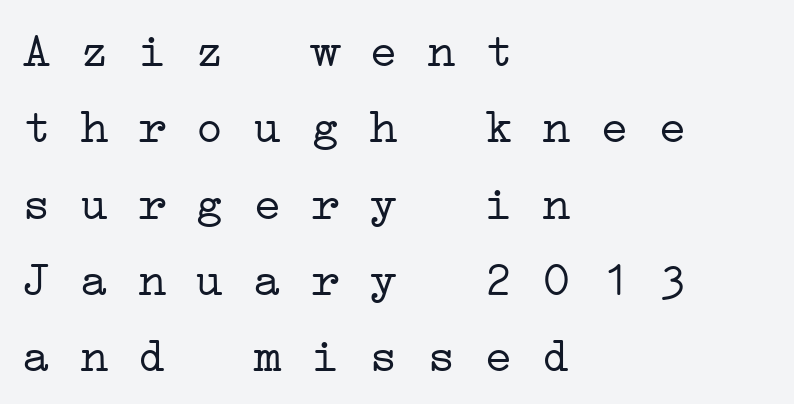
No extra ink here — the face is not bold. Bare-footed words on every line. Tracking value appears to be zero — textbook default spacing. Is there much room between lines? A standard amount, neither cramped nor airy. A typesetter would label this face a serif. The paragraph shown leans on its left margin.
